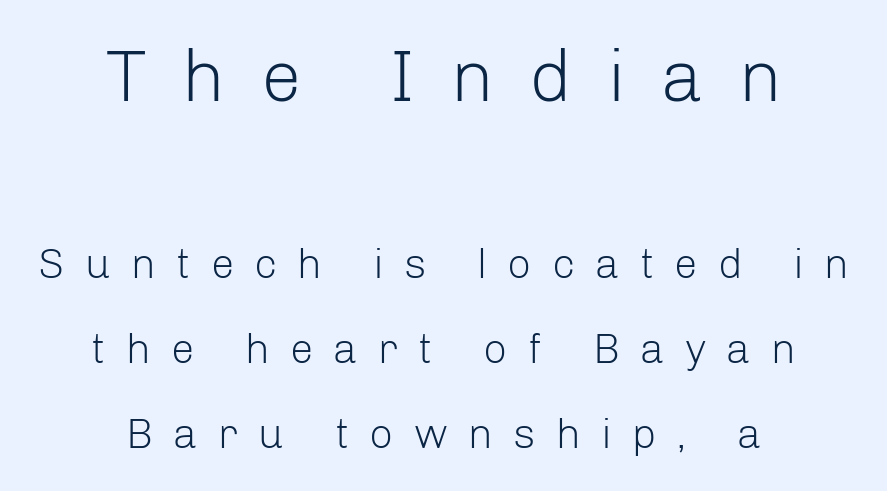
Q: Is the text bold? A: No.
Q: Is the text italic (slanted)? A: No, it is upright.
Q: Is the typeface a serif or a sans-serif typeface? A: Sans-serif.
Q: Is the text underlined? A: No.
Q: How is the paragraph aligned? A: Centered.
Q: Is the spacing between letters normal or unusually wide? A: Unusually wide.
Q: Is the spacing between lines tight, normal or loose? A: Loose.
Q: Which block of text is set in a larger size, the first (top) or the second (bottom)? A: The first (top) one.
Q: Width (condensed, normal, or wide)? A: Normal.
Q: Stroke contrast? A: Low.
Q: x-height? A: Medium.
Q: Monospaced? A: No.
